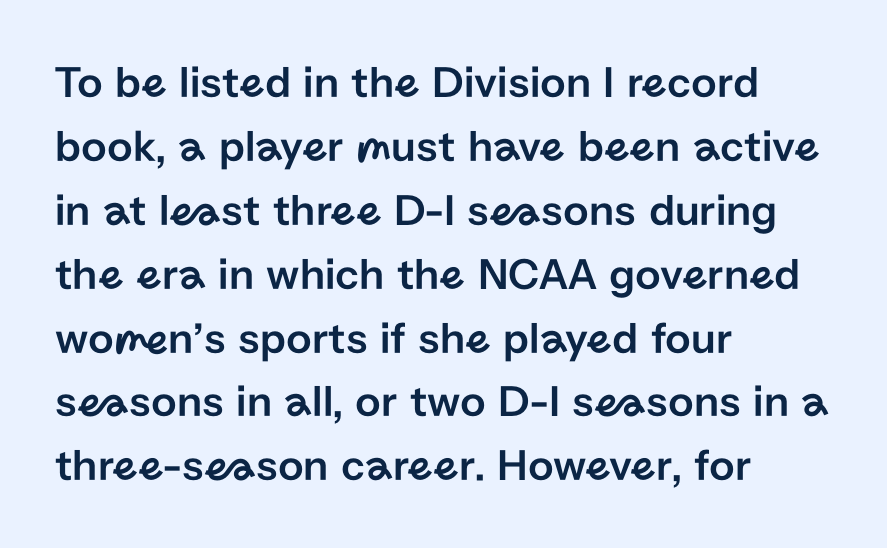
Q: Is the text italic (slanted)? A: No, it is upright.
Q: Is the typeface a serif or a sans-serif typeface? A: Sans-serif.
Q: Is the text underlined? A: No.
Q: How is the paragraph aligned? A: Left-aligned.
Q: Is the spacing between letters normal or unusually wide? A: Normal.
Q: Is the spacing between lines tight, normal or loose? A: Normal.
Q: Width (condensed, normal, or wide)? A: Normal.
Q: Stroke contrast? A: Low.
Q: x-height? A: Medium.
Q: Monospaced? A: No.
